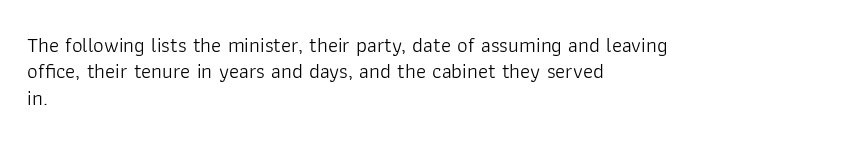
Q: Is the text bold? A: No.
Q: Is the text italic (slanted)? A: No, it is upright.
Q: Is the text underlined? A: No.
Q: How is the paragraph aligned? A: Left-aligned.
Q: Is the spacing between letters normal or unusually wide? A: Normal.
Q: Is the spacing between lines tight, normal or loose? A: Normal.
